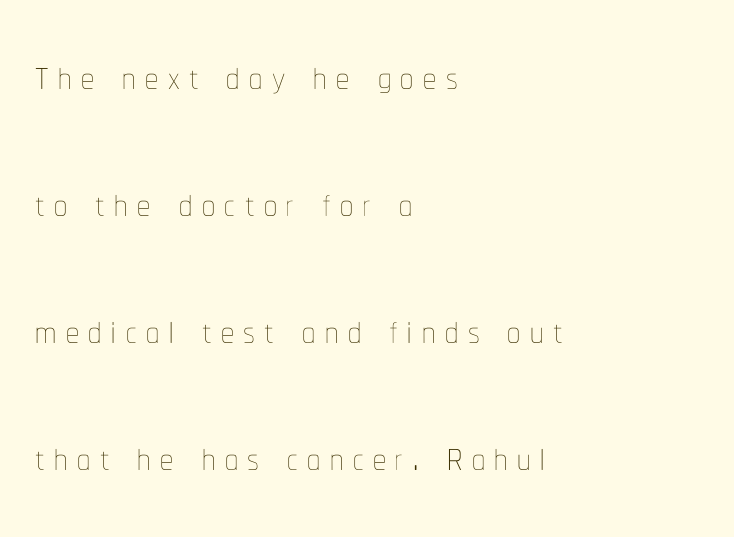
Q: Is the text bold? A: No.
Q: Is the text italic (slanted)? A: No, it is upright.
Q: Is the text underlined? A: No.
Q: How is the paragraph aligned? A: Left-aligned.
Q: Is the spacing between lines tight, normal or loose? A: Loose.
Q: Width (condensed, normal, or wide)? A: Condensed.
Q: Stroke contrast? A: Low.
Q: x-height? A: Medium.
Q: Monospaced? A: No.
